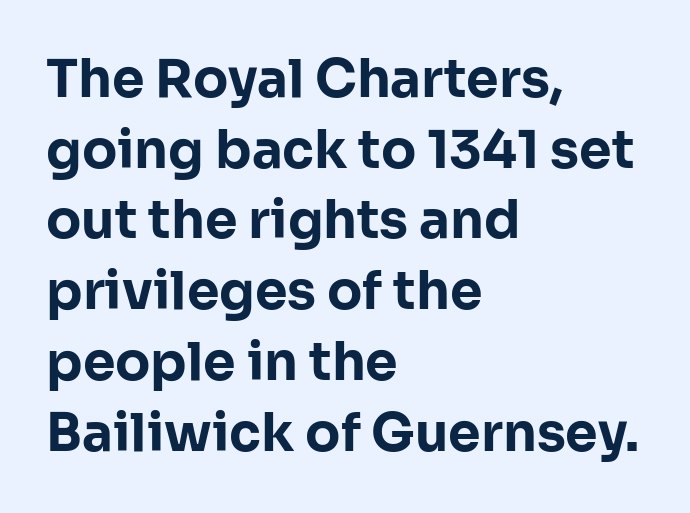
The image shows 52 px bold sans-serif type, upright; set left-aligned, normal line spacing (1.36x), normal letter spacing, not underlined; low stroke contrast and a medium x-height.
